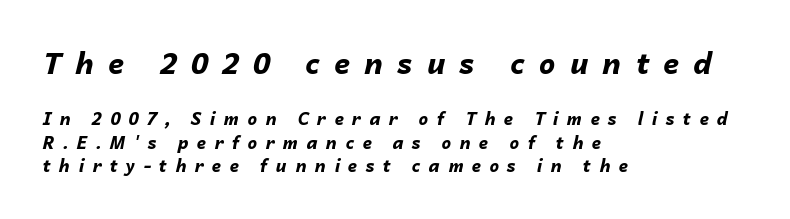
Caption: bold face, heavy strokes. This sample keeps an unexceptional amount of space between lines. Underline: absent. Whoever set this made the first block the dominant, larger element. Visually the block forms a straight wall on the left and a jagged coastline on the right.
